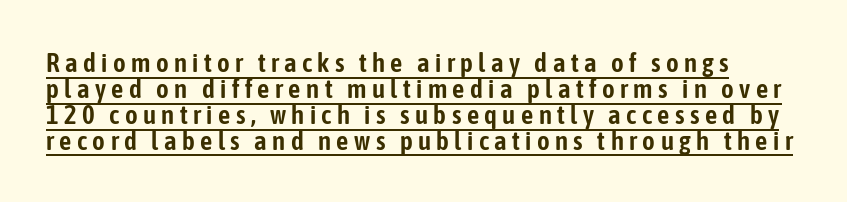
The image shows 27 px text type, upright; set tight line spacing (0.96x), unusually wide letter spacing (+0.2 em), underlined.
